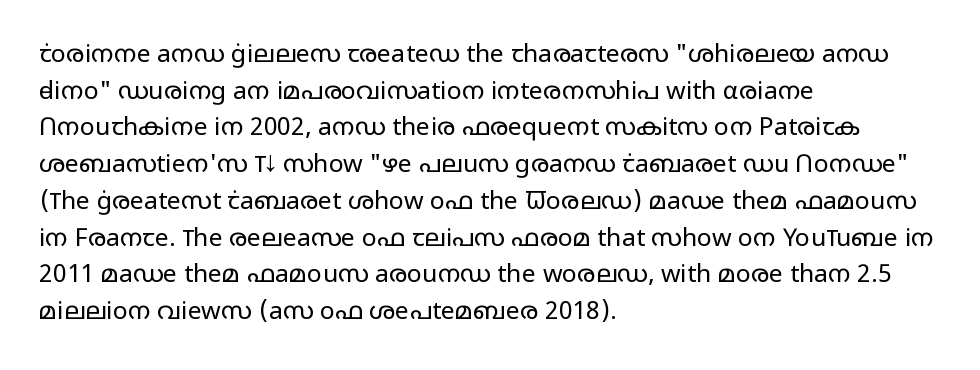
Q: Is the text bold? A: No.
Q: Is the text italic (slanted)? A: No, it is upright.
Q: Is the text underlined? A: No.
Q: How is the paragraph aligned? A: Left-aligned.
Q: Is the spacing between letters normal or unusually wide? A: Normal.
Q: Is the spacing between lines tight, normal or loose? A: Normal.
